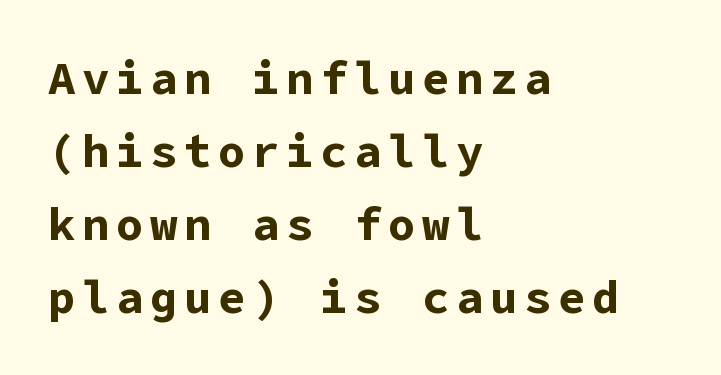
The image shows 46 px bold sans-serif type, upright; set left-aligned, normal line spacing (1.59x), not underlined; low stroke contrast and a medium x-height.
